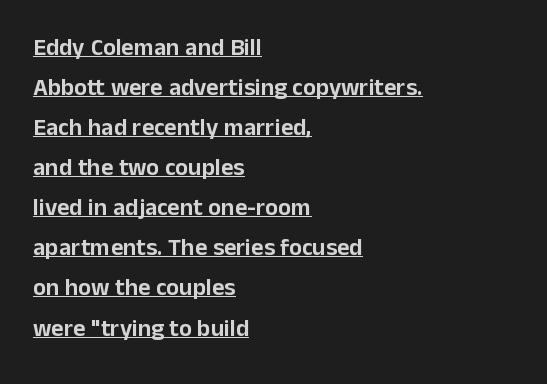
Q: Is the text italic (slanted)? A: No, it is upright.
Q: Is the text underlined? A: Yes.
Q: How is the paragraph aligned? A: Left-aligned.
Q: Is the spacing between letters normal or unusually wide? A: Normal.
Q: Is the spacing between lines tight, normal or loose? A: Normal.
